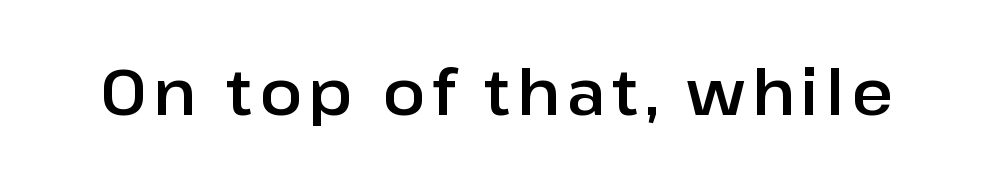
{"serif": "no", "italic": "no", "width": "normal", "stroke_contrast": "low", "x_height": "medium", "monospaced": "no", "underline": "no", "glyph_px": 63}
